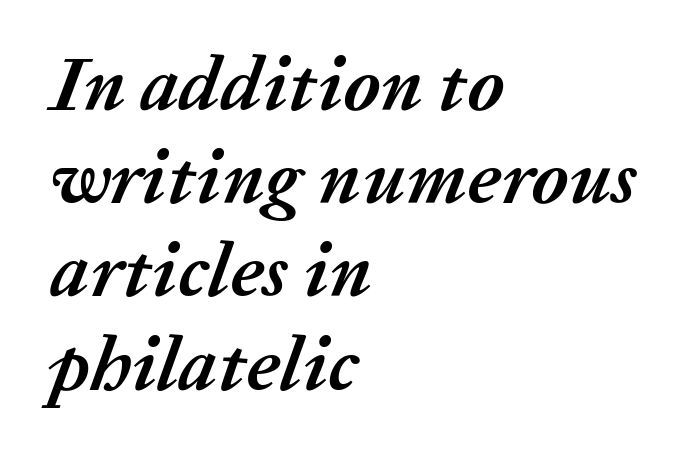
{"italic": "yes", "lean": "right", "slant_degrees": 20, "bold": "yes", "weight": "semibold", "width": "normal", "stroke_contrast": "medium", "x_height": "medium", "monospaced": "no", "underline": "no", "align": "left", "line_spacing_ratio": 1.21, "letter_spacing": "normal", "letter_spacing_em": 0.0, "glyph_px": 77}
